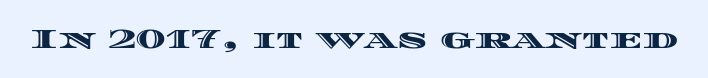
The image shows 28 px wide type, upright; set normal letter spacing, not underlined; a large x-height.
